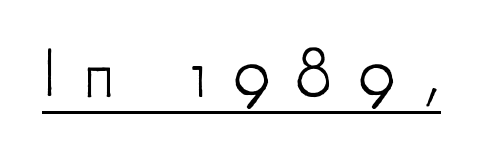
The image shows 71 px light, condensed sans-serif type, upright; set unusually wide letter spacing (+0.37 em), underlined; low stroke contrast and a small x-height.
